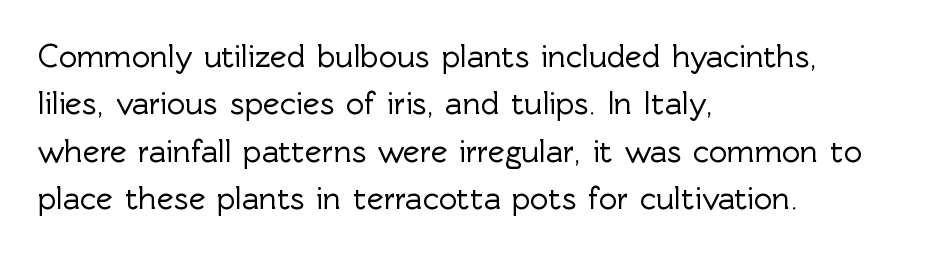
Nope, not italic — everything's standing straight. Honestly, the letter spacing is just normal — you wouldn't notice it. Each line starts at the same left margin while the right side varies. Serif or sans? Sans — the stroke terminals are bare. Successive baselines arrive at the customary interval.
